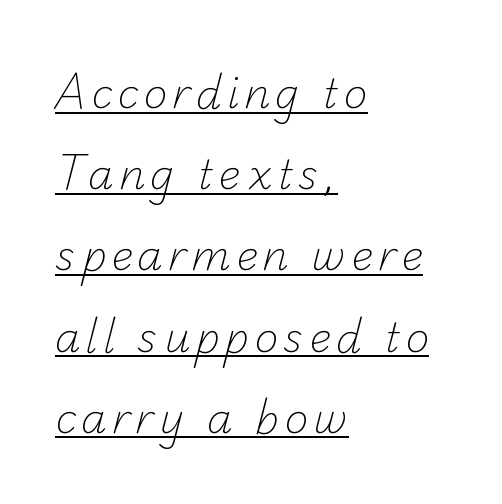
{"serif": "no", "bold": "no", "weight": "light", "width": "normal", "stroke_contrast": "low", "x_height": "small", "monospaced": "no", "underline": "yes", "align": "left", "line_spacing": "loose", "line_spacing_ratio": 1.98, "glyph_px": 41}
